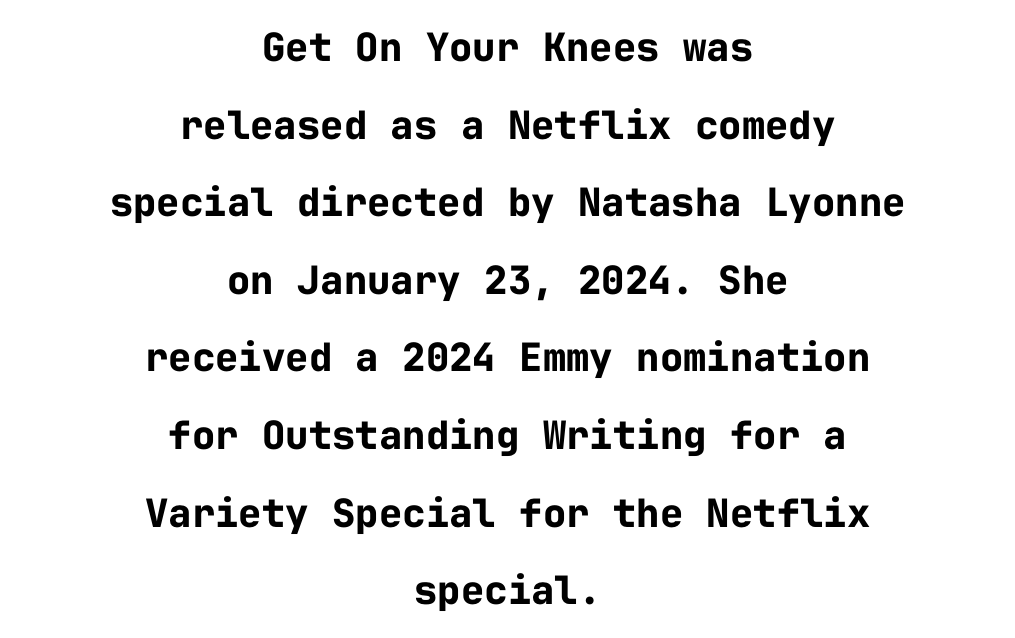
Q: Is the text bold? A: Yes.
Q: Is the text italic (slanted)? A: No, it is upright.
Q: Is the typeface a serif or a sans-serif typeface? A: Sans-serif.
Q: Is the text underlined? A: No.
Q: How is the paragraph aligned? A: Centered.
Q: Is the spacing between letters normal or unusually wide? A: Normal.
Q: Is the spacing between lines tight, normal or loose? A: Loose.
Q: Width (condensed, normal, or wide)? A: Normal.
Q: Stroke contrast? A: Low.
Q: x-height? A: Medium.
Q: Monospaced? A: Yes.
